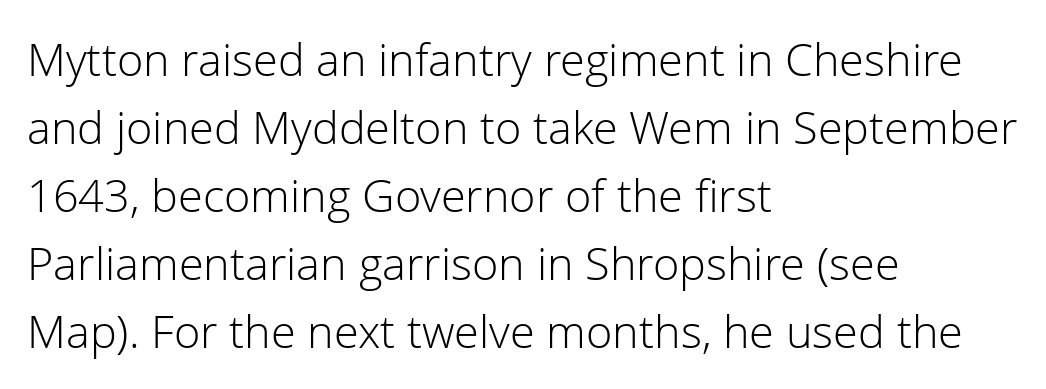
Q: Is the text bold? A: No.
Q: Is the text italic (slanted)? A: No, it is upright.
Q: Is the typeface a serif or a sans-serif typeface? A: Sans-serif.
Q: Is the text underlined? A: No.
Q: How is the paragraph aligned? A: Left-aligned.
Q: Is the spacing between letters normal or unusually wide? A: Normal.
Q: Is the spacing between lines tight, normal or loose? A: Normal.
Q: Width (condensed, normal, or wide)? A: Normal.
Q: Stroke contrast? A: Low.
Q: x-height? A: Medium.
Q: Monospaced? A: No.
